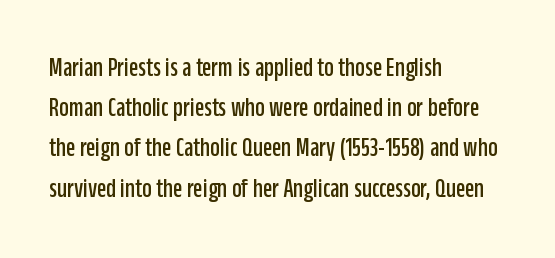
The image shows 27 px text type, upright; set left-aligned, normal line spacing (1.49x), normal letter spacing, not underlined.
